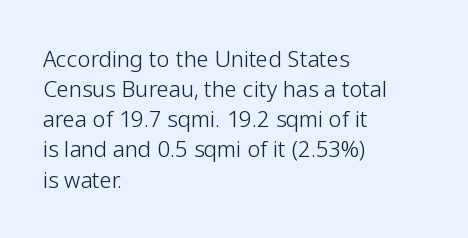
Q: Is the text bold? A: No.
Q: Is the text italic (slanted)? A: No, it is upright.
Q: Is the text underlined? A: No.
Q: How is the paragraph aligned? A: Left-aligned.
Q: Is the spacing between letters normal or unusually wide? A: Normal.
Q: Is the spacing between lines tight, normal or loose? A: Normal.
